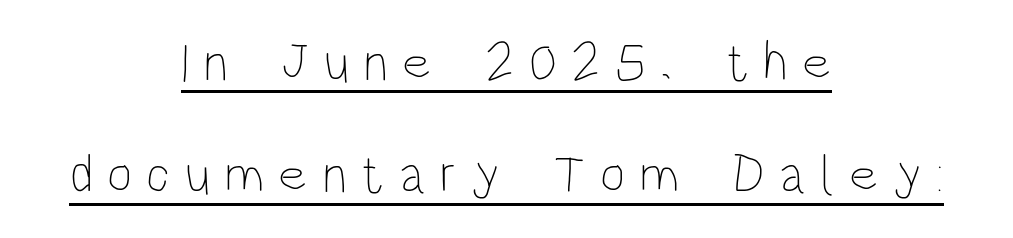
The image shows 54 px thin, condensed type, upright; set centered, loose line spacing (2.08x), unusually wide letter spacing (+0.27 em), underlined; low stroke contrast and a large x-height.
